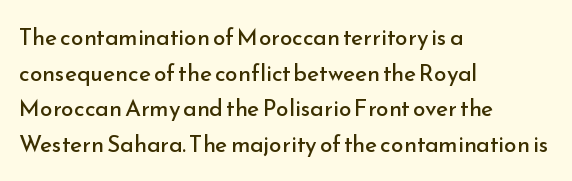
Baseline-to-baseline distance is the conventional proportion of letter height. The passage is arranged the way most books set body copy — flush left. The glyphs are unaccompanied by any horizontal stroke below them. The gaps between neighbouring characters are ordinary and unremarkable.
